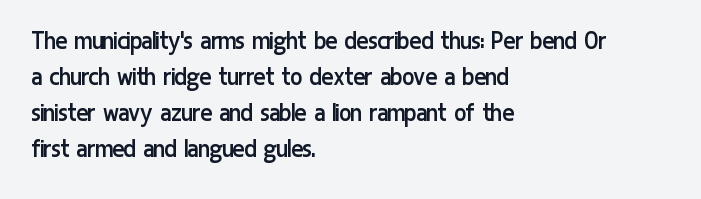
Upright lettering throughout. The face used here is proportionally spaced, like ordinary book or web type. If you drew a ruler down the left edge, every line would touch it. No feet cap the strokes, marking this as sans-serif type. The face looks like a standard text weight, possibly lighter. Normally led — the rows are evenly, conventionally spaced.
